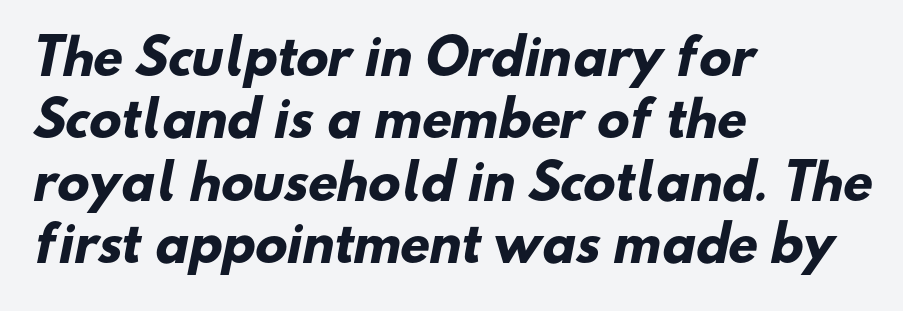
Q: Is the text bold? A: Yes.
Q: Is the typeface a serif or a sans-serif typeface? A: Sans-serif.
Q: Is the text underlined? A: No.
Q: How is the paragraph aligned? A: Left-aligned.
Q: Is the spacing between letters normal or unusually wide? A: Normal.
Q: Is the spacing between lines tight, normal or loose? A: Normal.
Q: Width (condensed, normal, or wide)? A: Normal.
Q: Stroke contrast? A: Low.
Q: x-height? A: Small.
Q: Monospaced? A: No.
